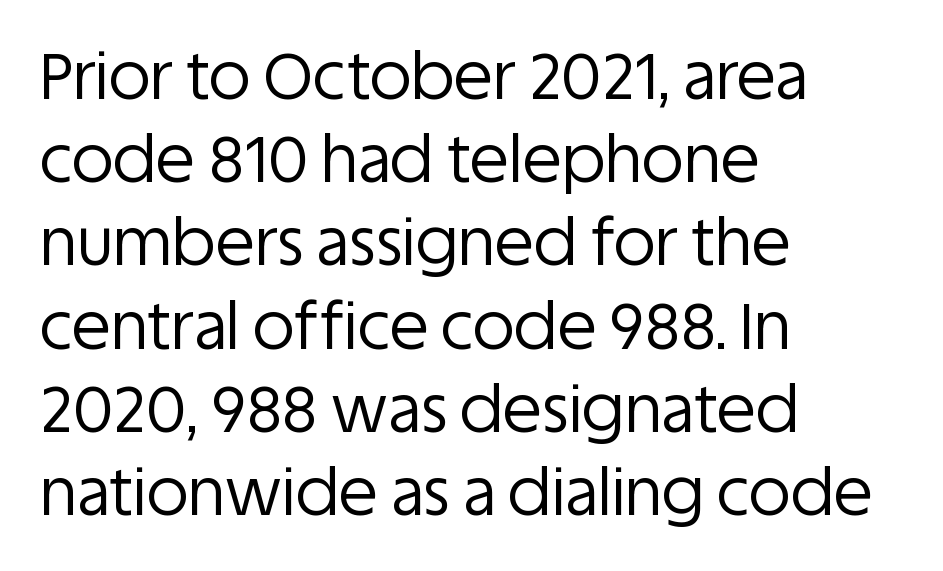
Q: Is the text bold? A: No.
Q: Is the text italic (slanted)? A: No, it is upright.
Q: Is the typeface a serif or a sans-serif typeface? A: Sans-serif.
Q: Is the text underlined? A: No.
Q: How is the paragraph aligned? A: Left-aligned.
Q: Is the spacing between letters normal or unusually wide? A: Normal.
Q: Is the spacing between lines tight, normal or loose? A: Normal.
Q: Width (condensed, normal, or wide)? A: Normal.
Q: Stroke contrast? A: Low.
Q: x-height? A: Large.
Q: Monospaced? A: No.
